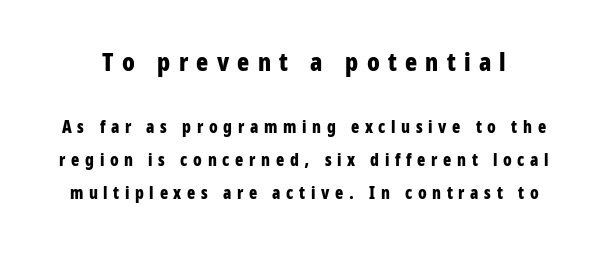
{"italic": "no", "bold": "yes", "underline": "no", "line_spacing": "loose", "line_spacing_ratio": 1.95, "letter_spacing": "wide", "letter_spacing_em": 0.33, "larger_block": "first", "size_ratio": 1.47, "glyph_px": 25}
